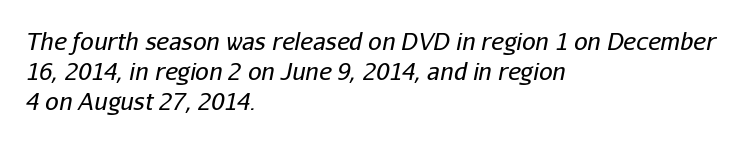
Q: Is the text bold? A: No.
Q: Is the text italic (slanted)? A: Yes, it leans right by about 11 degrees.
Q: Is the text underlined? A: No.
Q: How is the paragraph aligned? A: Left-aligned.
Q: Is the spacing between letters normal or unusually wide? A: Normal.
